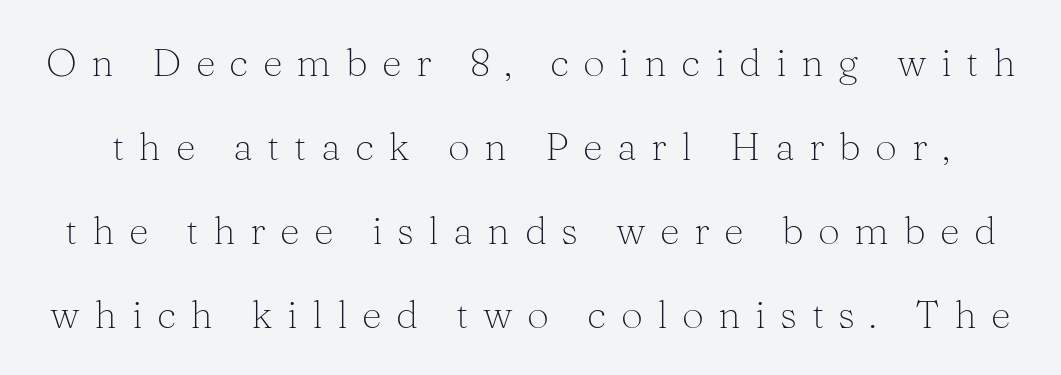
The image shows 39 px light serif type, upright; set loose line spacing (2.15x), unusually wide letter spacing (+0.37 em), not underlined; medium stroke contrast and a medium x-height.
